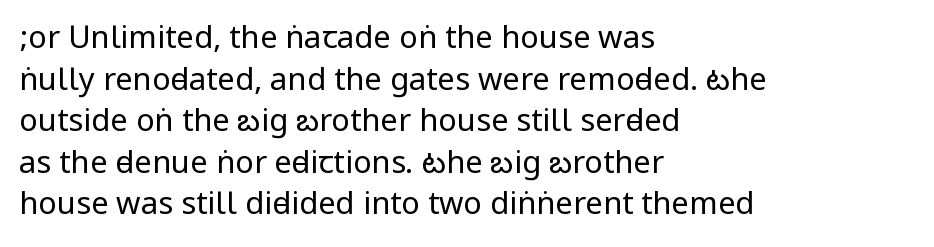
The image shows 31 px regular-weight, condensed sans-serif type, upright; set left-aligned, normal line spacing (1.34x), normal letter spacing, not underlined; low stroke contrast.
